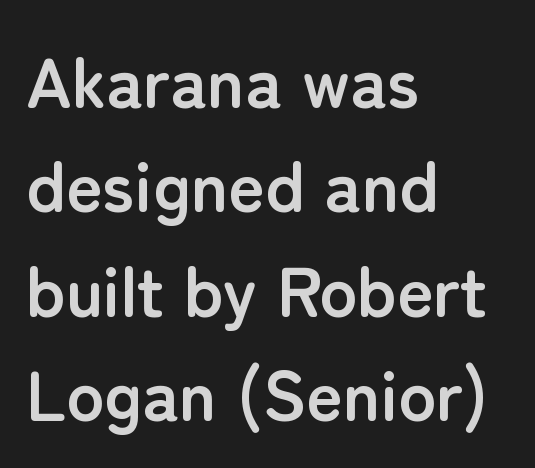
The image shows 70 px semibold sans-serif type, upright; set left-aligned, normal line spacing (1.49x), normal letter spacing, not underlined; low stroke contrast and a medium x-height.
